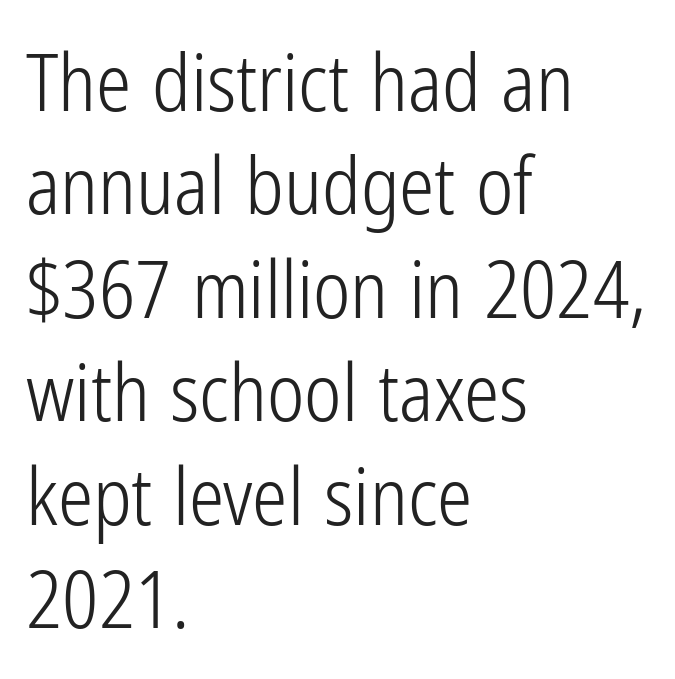
Q: Is the text bold? A: No.
Q: Is the text italic (slanted)? A: No, it is upright.
Q: Is the typeface a serif or a sans-serif typeface? A: Sans-serif.
Q: Is the text underlined? A: No.
Q: How is the paragraph aligned? A: Left-aligned.
Q: Is the spacing between letters normal or unusually wide? A: Normal.
Q: Is the spacing between lines tight, normal or loose? A: Normal.
Q: Width (condensed, normal, or wide)? A: Condensed.
Q: Stroke contrast? A: Low.
Q: x-height? A: Medium.
Q: Monospaced? A: No.
